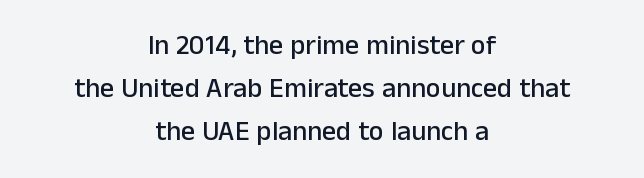
{"serif": "no", "italic": "no", "width": "normal", "stroke_contrast": "low", "x_height": "medium", "monospaced": "no", "underline": "no", "align": "center", "line_spacing": "normal", "line_spacing_ratio": 1.54, "letter_spacing": "normal", "letter_spacing_em": 0.0, "glyph_px": 28}
